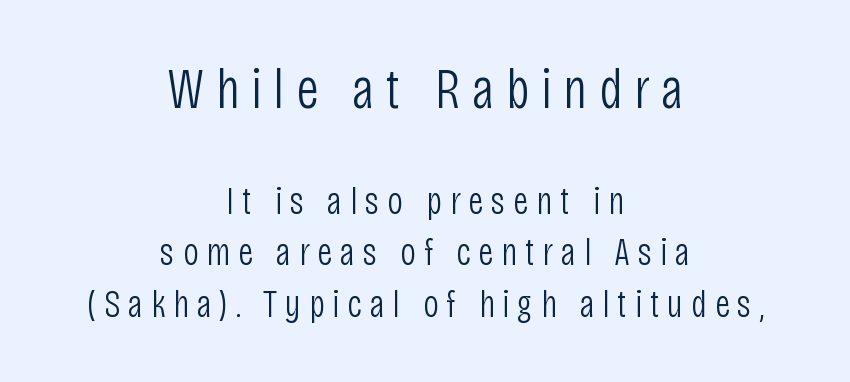
The image shows 58 px light, condensed sans-serif type, upright; set centered, normal line spacing (1.32x), unusually wide letter spacing (+0.2 em), not underlined; the first (top) block is 1.49x larger; low stroke contrast and a large x-height.
